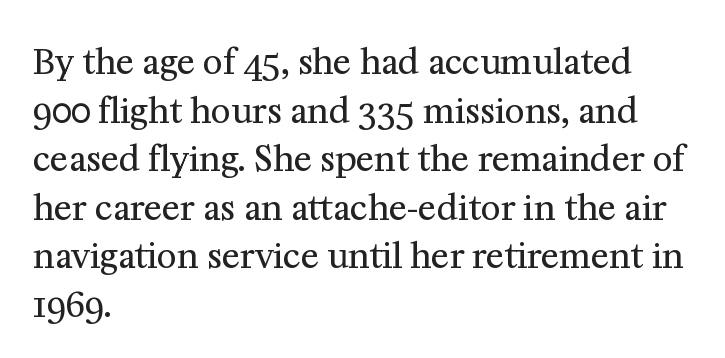
Q: Is the text bold? A: No.
Q: Is the text italic (slanted)? A: No, it is upright.
Q: Is the typeface a serif or a sans-serif typeface? A: Serif.
Q: Is the text underlined? A: No.
Q: How is the paragraph aligned? A: Left-aligned.
Q: Is the spacing between letters normal or unusually wide? A: Normal.
Q: Is the spacing between lines tight, normal or loose? A: Normal.
Q: Width (condensed, normal, or wide)? A: Normal.
Q: Stroke contrast? A: Medium.
Q: x-height? A: Medium.
Q: Monospaced? A: No.
